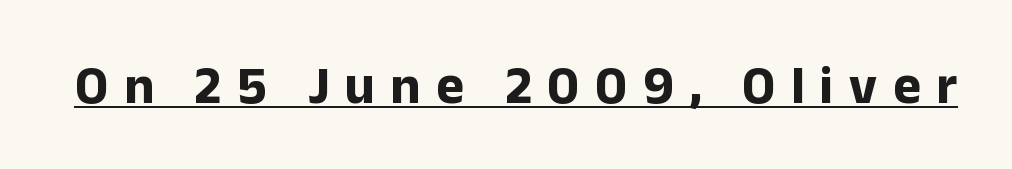
The image shows 53 px bold sans-serif type, upright; set unusually wide letter spacing (+0.29 em), underlined; low stroke contrast and a medium x-height.
